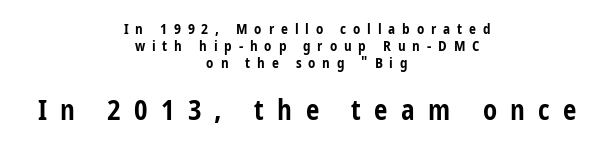
Q: Is the text bold? A: Yes.
Q: Is the text italic (slanted)? A: No, it is upright.
Q: Is the text underlined? A: No.
Q: How is the paragraph aligned? A: Centered.
Q: Is the spacing between letters normal or unusually wide? A: Unusually wide.
Q: Which block of text is set in a larger size, the first (top) or the second (bottom)? A: The second (bottom) one.
